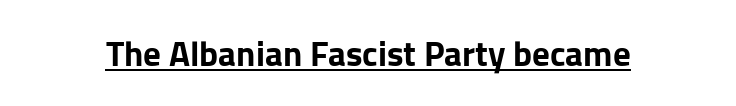
The image shows 35 px bold sans-serif type, upright; set normal letter spacing, underlined; low stroke contrast and a medium x-height.
